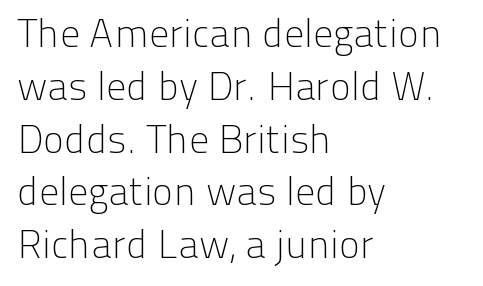
The image shows 40 px light sans-serif type, upright; set left-aligned, normal line spacing (1.32x), normal letter spacing, not underlined; low stroke contrast and a medium x-height.
